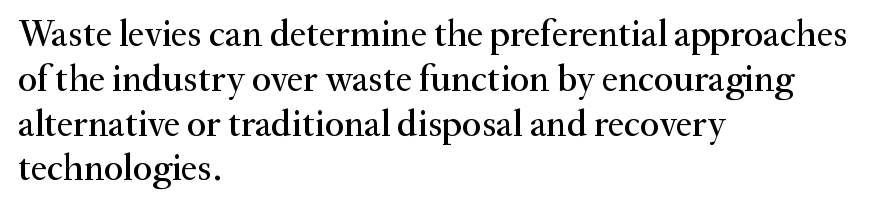
{"serif": "yes", "italic": "no", "width": "normal", "stroke_contrast": "medium", "x_height": "small", "monospaced": "no", "underline": "no", "align": "left", "line_spacing_ratio": 1.21, "letter_spacing": "normal", "letter_spacing_em": 0.0, "glyph_px": 37}
